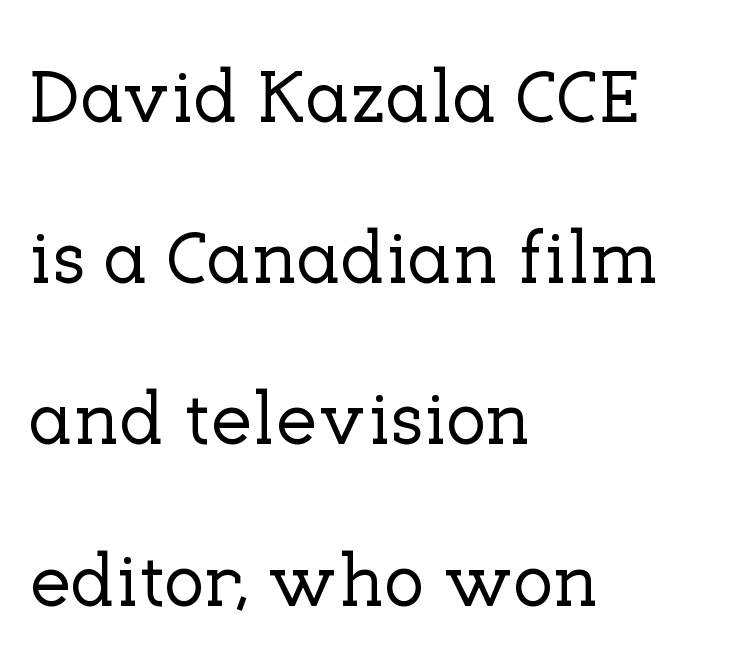
The image shows 75 px serif type, upright; set left-aligned, loose line spacing (2.15x), normal letter spacing, not underlined; low stroke contrast and a medium x-height.
